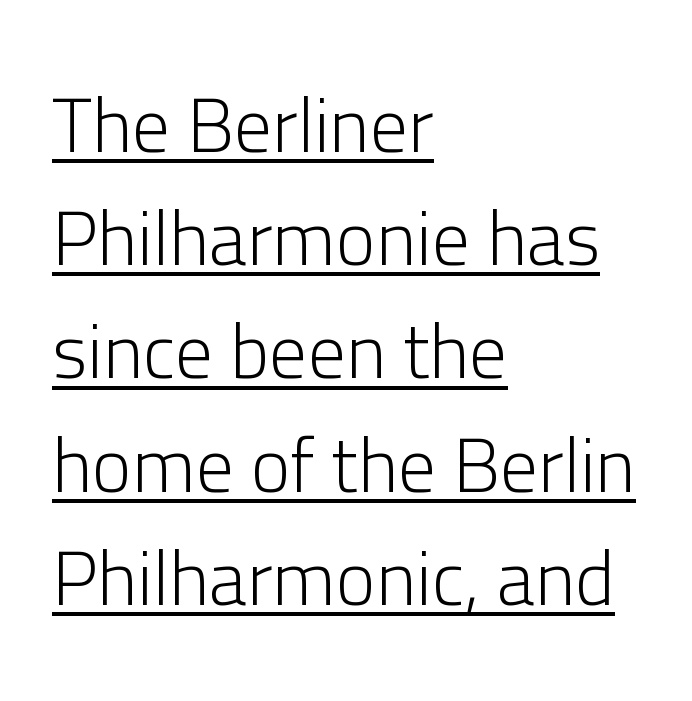
The image shows 76 px light sans-serif type, upright; set left-aligned, normal line spacing (1.49x), normal letter spacing, underlined; low stroke contrast and a medium x-height.
